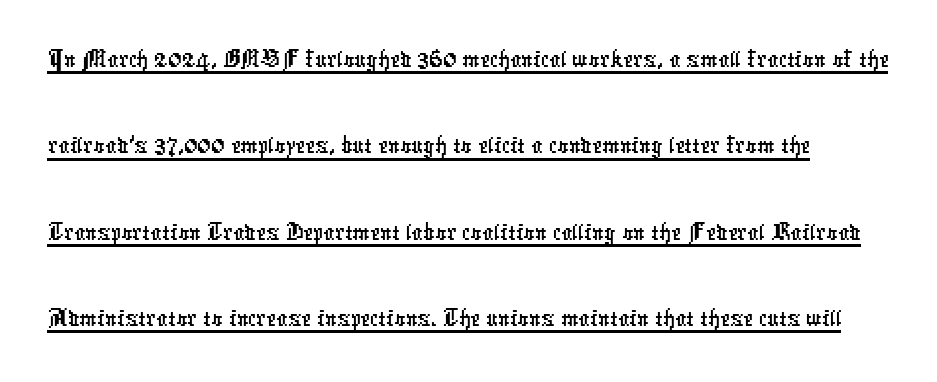
{"serif": "no", "width": "condensed", "stroke_contrast": "low", "x_height": "medium", "monospaced": "no", "underline": "yes", "line_spacing": "normal", "line_spacing_ratio": 1.57, "letter_spacing": "normal", "letter_spacing_em": 0.0, "glyph_px": 55}
